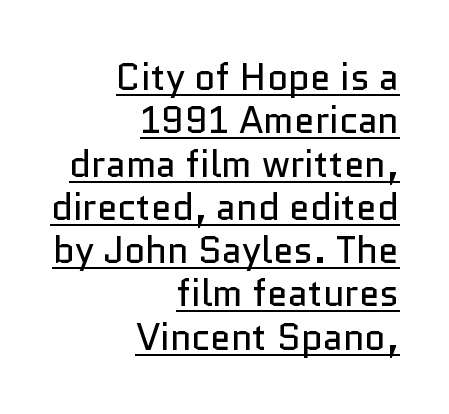
The image shows 37 px regular-weight sans-serif type, upright; set right-aligned, line spacing 1.17x, normal letter spacing, underlined; low stroke contrast and a medium x-height.
